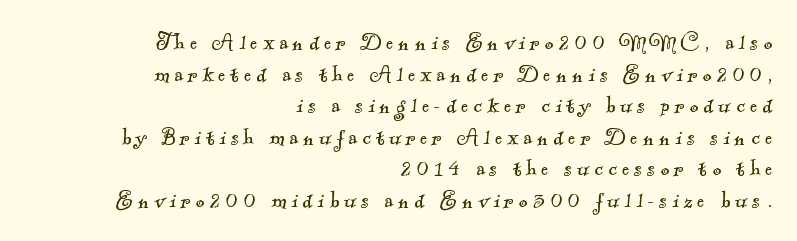
Q: Is the text bold? A: No.
Q: Is the text underlined? A: No.
Q: How is the paragraph aligned? A: Right-aligned.
